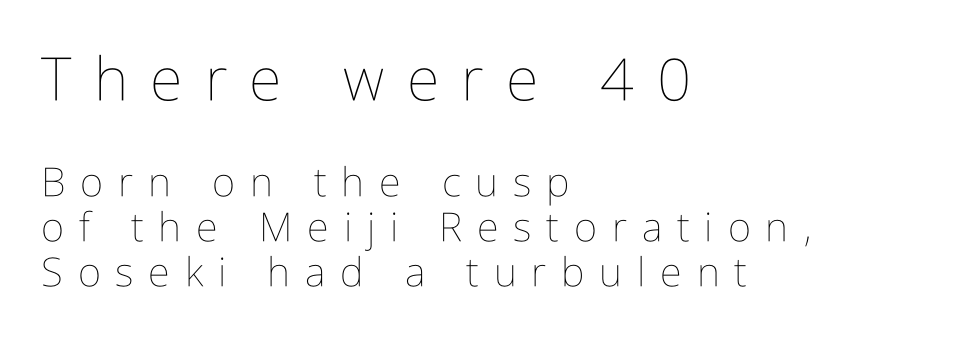
The image shows 60 px thin, condensed type, upright; set left-aligned, tight line spacing (1.13x), unusually wide letter spacing (+0.37 em), not underlined; the first (top) block is 1.5x larger; low stroke contrast and a medium x-height.
